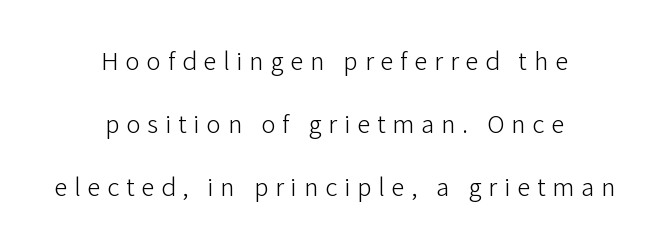
{"italic": "no", "bold": "no", "underline": "no", "align": "center", "line_spacing": "loose", "line_spacing_ratio": 2.34, "letter_spacing": "wide", "letter_spacing_em": 0.25, "glyph_px": 27}
